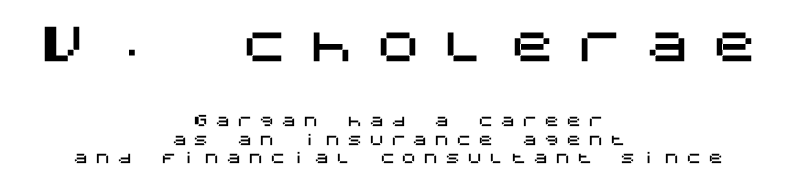
The typesetter chose a symmetrical, centered arrangement here. The face used here appears at its bigger size in the upper chunk. The area under the type is left untouched. Font category for this specimen: sans-serif.
